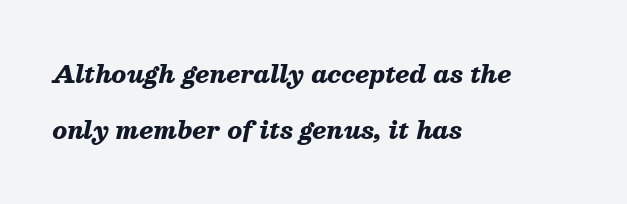
Q: Is the text bold? A: Yes.
Q: Is the text italic (slanted)? A: Yes, it leans right by about 13 degrees.
Q: Is the text underlined? A: No.
Q: How is the paragraph aligned? A: Left-aligned.
Q: Is the spacing between letters normal or unusually wide? A: Normal.
Q: Is the spacing between lines tight, normal or loose? A: Loose.
